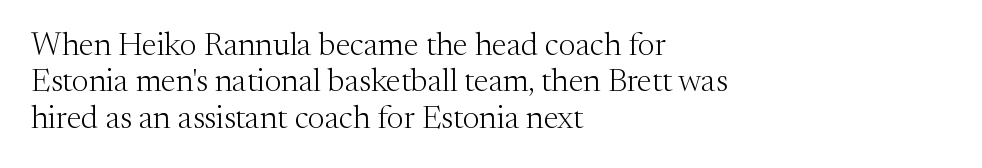
The image shows 32 px light serif type, upright; set left-aligned, tight line spacing (1.14x), normal letter spacing, not underlined; medium stroke contrast and a medium x-height.
